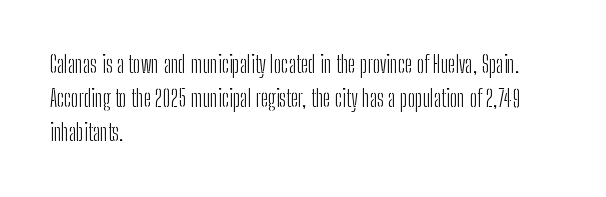
The image shows 23 px text type, upright; set left-aligned, normal line spacing (1.48x), normal letter spacing, not underlined.
